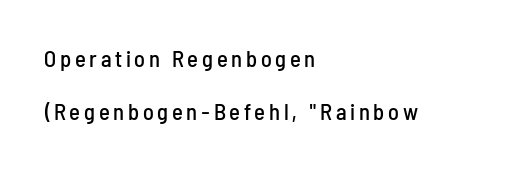
The image shows 23 px text type, upright; set left-aligned, loose line spacing (2.29x), not underlined.
